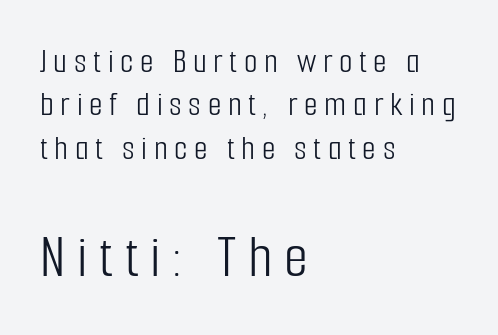
Line beginnings align vertically; line endings do not. Nope, not italic — everything's standing straight. Small over large — that's the arrangement of the two blocks here. Is the stroke heavy? The answer is a plain regular-or-lighter. Is this a fixed-width face? No — the glyphs have proportional, varying widths. The words here are not underlined.
